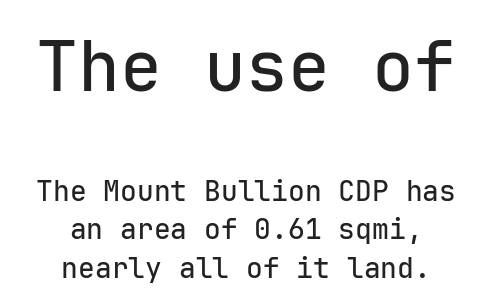
{"serif": "no", "italic": "no", "width": "normal", "stroke_contrast": "low", "x_height": "medium", "monospaced": "yes", "underline": "no", "align": "center", "line_spacing": "normal", "line_spacing_ratio": 1.38, "letter_spacing": "normal", "letter_spacing_em": 0.0, "larger_block": "first", "size_ratio": 2.5, "glyph_px": 70}
